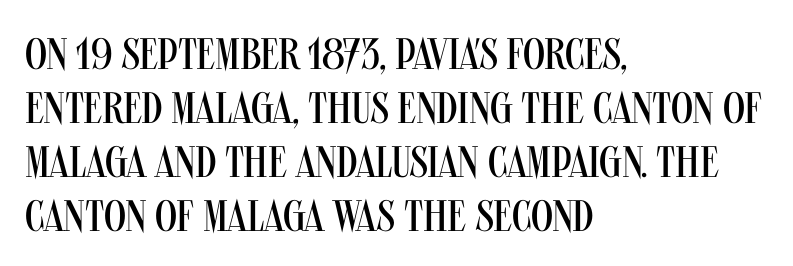
The image shows 44 px regular-weight, condensed sans-serif type, upright; set left-aligned, line spacing 1.23x, normal letter spacing, not underlined; medium stroke contrast and a large x-height.
